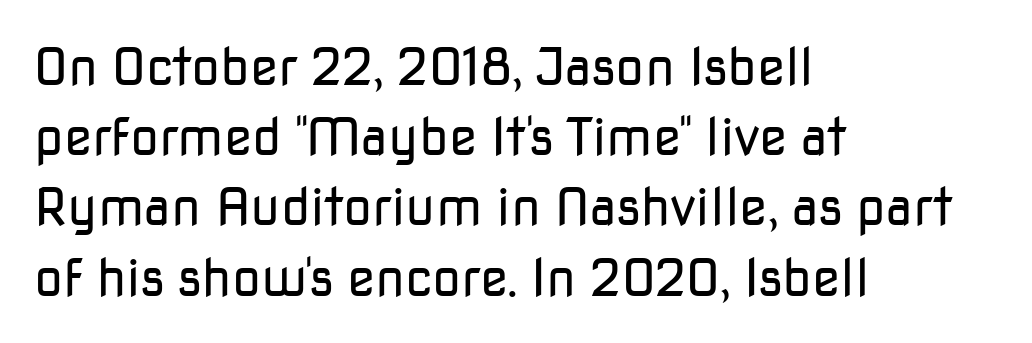
Q: Is the text bold? A: No.
Q: Is the text italic (slanted)? A: No, it is upright.
Q: Is the typeface a serif or a sans-serif typeface? A: Sans-serif.
Q: Is the text underlined? A: No.
Q: How is the paragraph aligned? A: Left-aligned.
Q: Is the spacing between letters normal or unusually wide? A: Normal.
Q: Is the spacing between lines tight, normal or loose? A: Normal.
Q: Width (condensed, normal, or wide)? A: Normal.
Q: Stroke contrast? A: Low.
Q: x-height? A: Medium.
Q: Monospaced? A: No.
